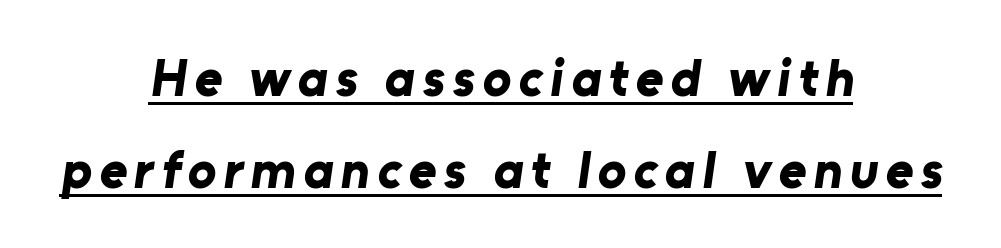
{"serif": "no", "bold": "yes", "weight": "bold", "width": "normal", "stroke_contrast": "low", "x_height": "medium", "monospaced": "no", "underline": "yes", "align": "center", "line_spacing_ratio": 1.74, "glyph_px": 53}
